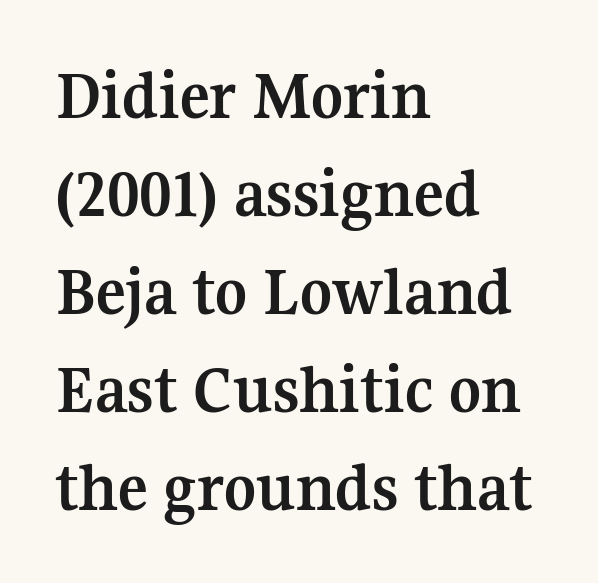
{"serif": "yes", "italic": "no", "bold": "yes", "weight": "semibold", "width": "normal", "stroke_contrast": "medium", "x_height": "medium", "monospaced": "no", "underline": "no", "align": "left", "line_spacing": "normal", "line_spacing_ratio": 1.4, "letter_spacing": "normal", "letter_spacing_em": 0.0, "glyph_px": 70}
